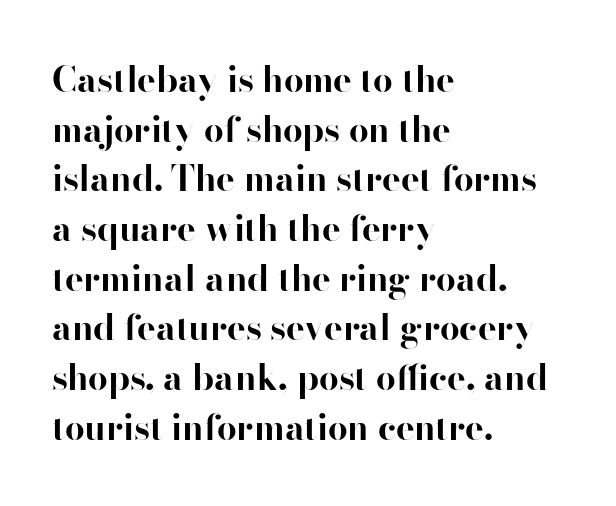
{"serif": "no", "italic": "no", "bold": "yes", "weight": "bold", "width": "normal", "stroke_contrast": "high", "x_height": "small", "monospaced": "no", "underline": "no", "align": "left", "line_spacing": "normal", "line_spacing_ratio": 1.42, "letter_spacing": "normal", "letter_spacing_em": 0.0, "glyph_px": 35}
